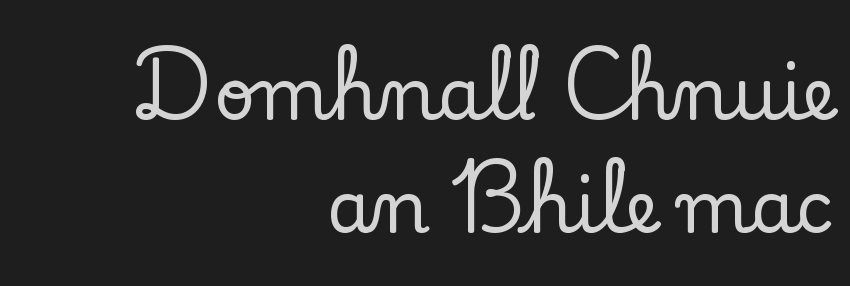
In terms of leading, this rendering sits right in the middle. Compared with a flush-left layout, this one pins lines to the opposite, right side. Students, note that the glyphs here touch the page at normal intervals. The font family rendered here belongs to the serif group.
